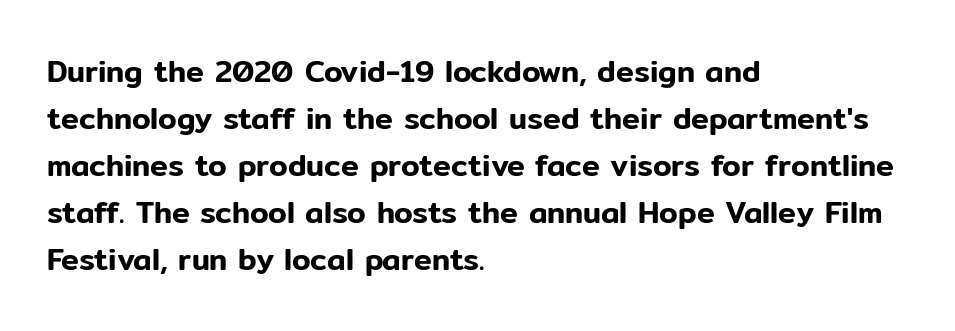
{"serif": "no", "italic": "no", "width": "normal", "stroke_contrast": "low", "x_height": "medium", "monospaced": "no", "underline": "no", "align": "left", "line_spacing": "normal", "line_spacing_ratio": 1.57, "letter_spacing": "normal", "letter_spacing_em": 0.0, "glyph_px": 30}
